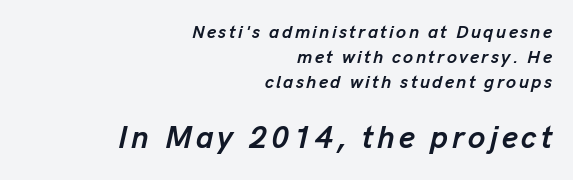
Right-aligned paragraph, ragged on the left. The lower block of text is set noticeably larger than the block above it. Characters are canted at an angle relative to the baseline's perpendicular. This sample has the flowing, uneven cadence of proportional lettering.
